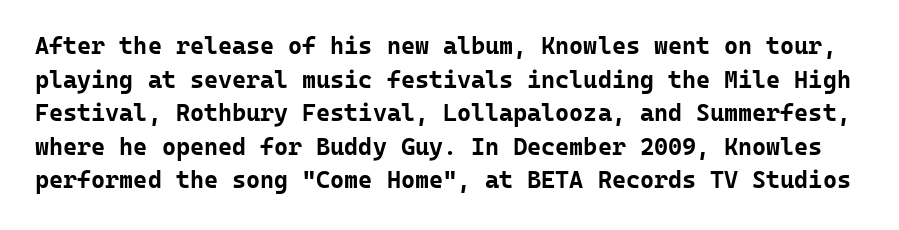
{"italic": "no", "bold": "yes", "underline": "no", "line_spacing": "normal", "line_spacing_ratio": 1.4, "letter_spacing": "normal", "letter_spacing_em": 0.0, "glyph_px": 24}
